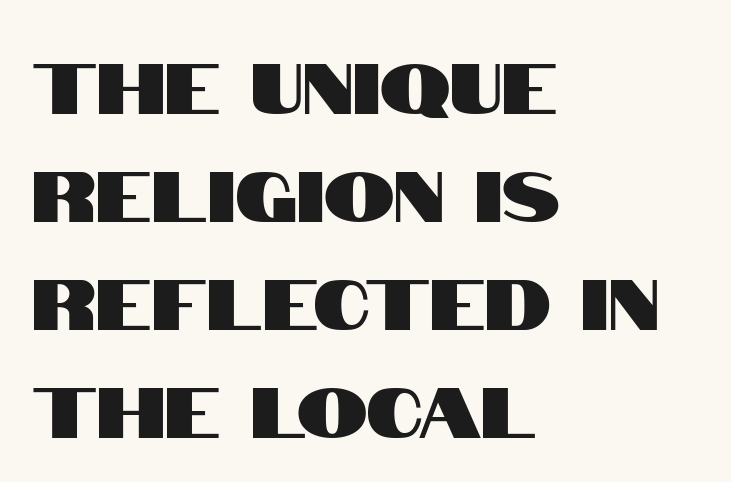
{"serif": "no", "italic": "no", "width": "condensed", "stroke_contrast": "high", "x_height": "large", "monospaced": "no", "underline": "no", "align": "left", "line_spacing": "normal", "line_spacing_ratio": 1.52, "letter_spacing": "normal", "letter_spacing_em": 0.0, "glyph_px": 71}
